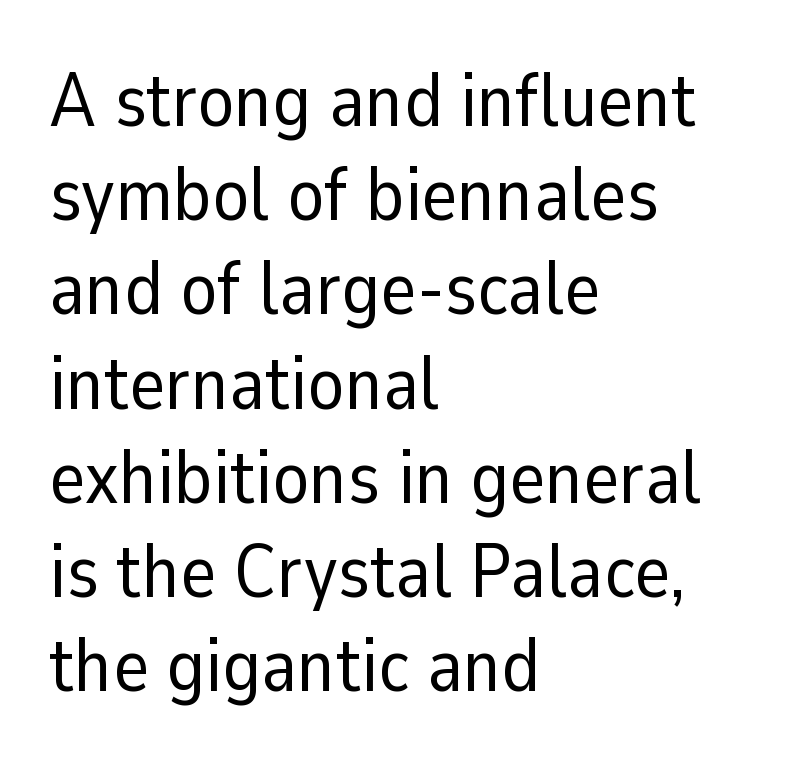
{"serif": "no", "italic": "no", "bold": "no", "weight": "regular", "width": "normal", "stroke_contrast": "low", "x_height": "medium", "monospaced": "no", "underline": "no", "align": "left", "line_spacing_ratio": 1.24, "letter_spacing": "normal", "letter_spacing_em": 0.0, "glyph_px": 76}
